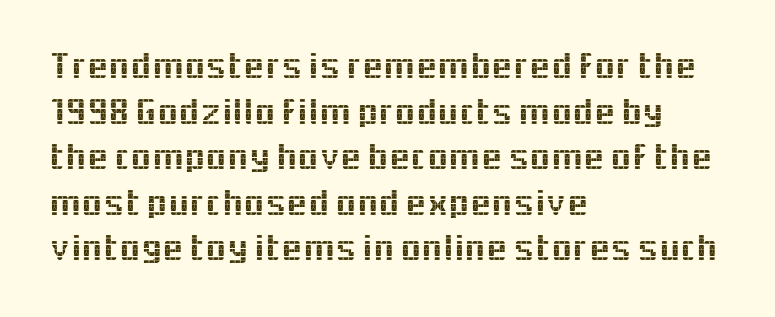
The image shows 38 px sans-serif type, upright; set left-aligned, line spacing 1.2x, normal letter spacing, not underlined; a medium x-height.
